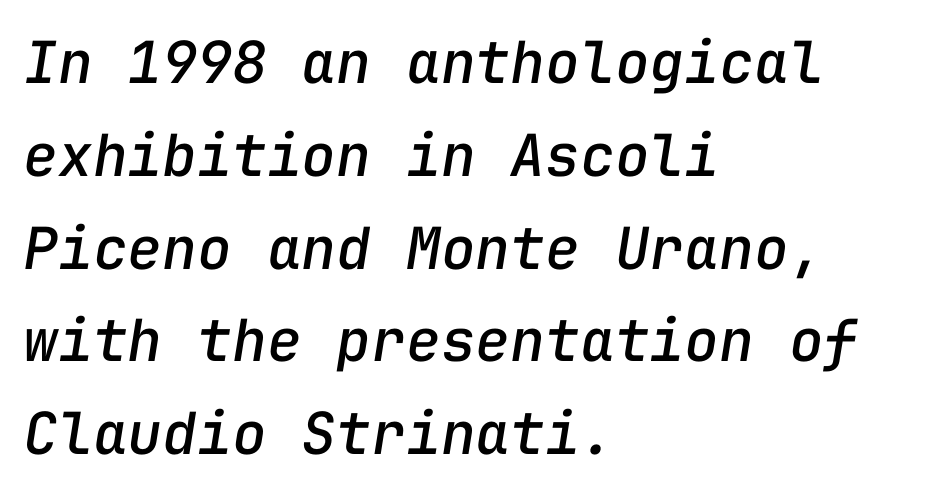
The image shows 58 px text type, italic (leaning right), monospaced; set left-aligned, normal line spacing (1.6x), normal letter spacing, not underlined; low stroke contrast and a medium x-height.
